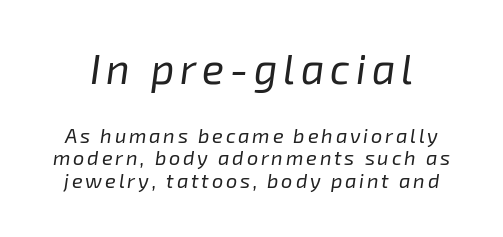
This layout puts the oversized block above and the modest block below. Stems and bowls with no extra thickness — not bold. The designer dialed line spacing down below the default. Italic: yes, the glyphs are oblique.
